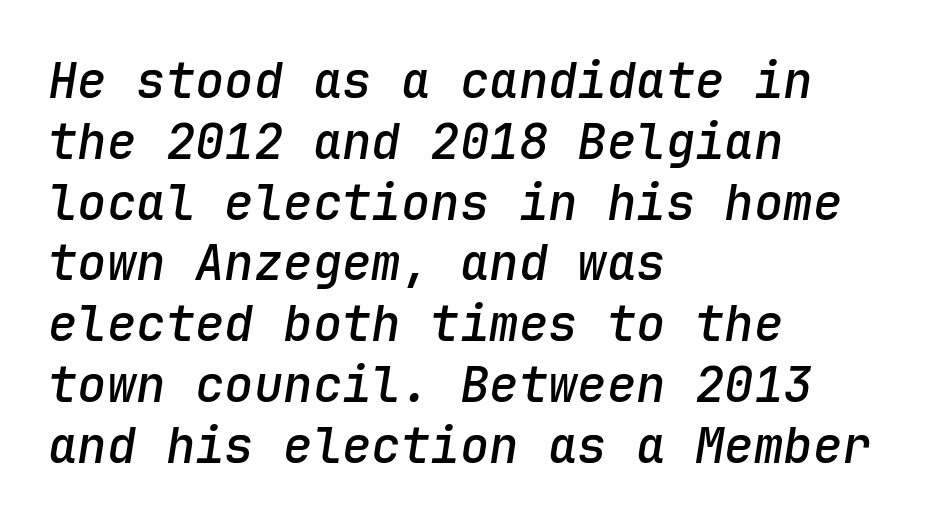
Q: Is the text bold? A: Semi-bold.
Q: Is the text italic (slanted)? A: Yes, it leans right by about 9 degrees.
Q: Is the text underlined? A: No.
Q: How is the paragraph aligned? A: Left-aligned.
Q: Is the spacing between letters normal or unusually wide? A: Normal.
Q: Width (condensed, normal, or wide)? A: Normal.
Q: Stroke contrast? A: Low.
Q: x-height? A: Medium.
Q: Monospaced? A: Yes.
